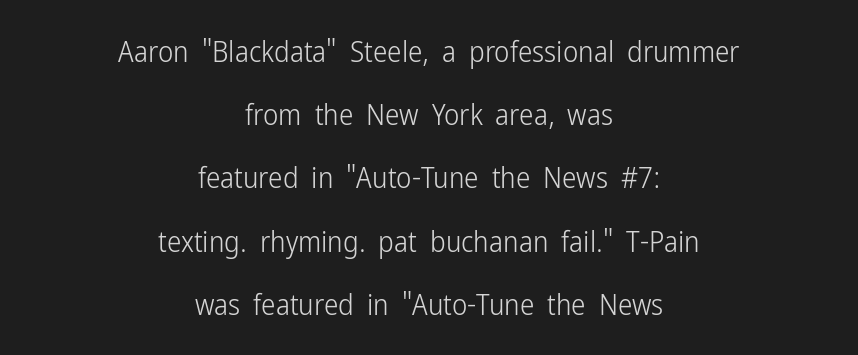
Q: Is the text bold? A: No.
Q: Is the text italic (slanted)? A: No, it is upright.
Q: Is the typeface a serif or a sans-serif typeface? A: Sans-serif.
Q: Is the text underlined? A: No.
Q: How is the paragraph aligned? A: Centered.
Q: Is the spacing between letters normal or unusually wide? A: Normal.
Q: Is the spacing between lines tight, normal or loose? A: Loose.
Q: Width (condensed, normal, or wide)? A: Condensed.
Q: Stroke contrast? A: Low.
Q: x-height? A: Medium.
Q: Monospaced? A: No.
